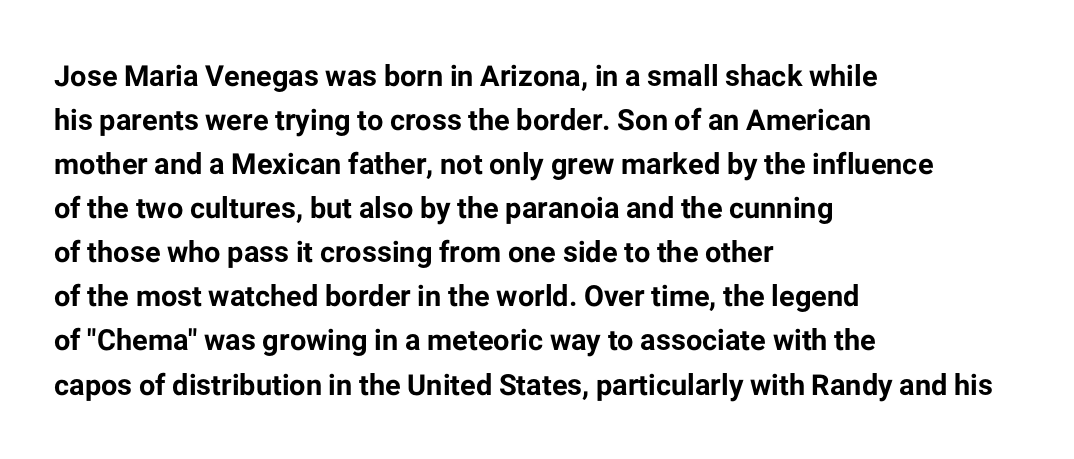
Reading down the column, the eye jumps a familiar distance to each next line. Each letter keeps its own natural width here, so spacing adapts to shape. Leftover space on each line is placed entirely after the last word. You could call the tracking neutral — neither tight nor loose. Check where the strokes stop: nothing finishes them off — pure sans.
